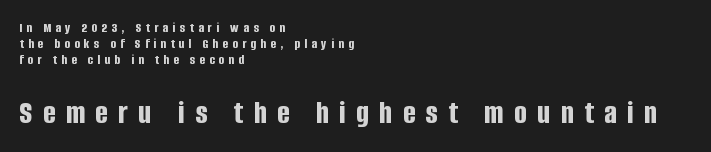
The image shows 33 px bold, condensed sans-serif type, upright; set left-aligned, tight line spacing (1.13x), unusually wide letter spacing (+0.32 em), not underlined; the second (bottom) block is 2.36x larger; low stroke contrast and a large x-height.
